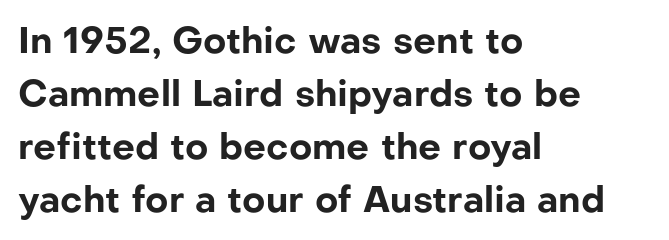
The image shows 36 px bold sans-serif type, upright; set left-aligned, normal line spacing (1.47x), normal letter spacing, not underlined; low stroke contrast and a medium x-height.
